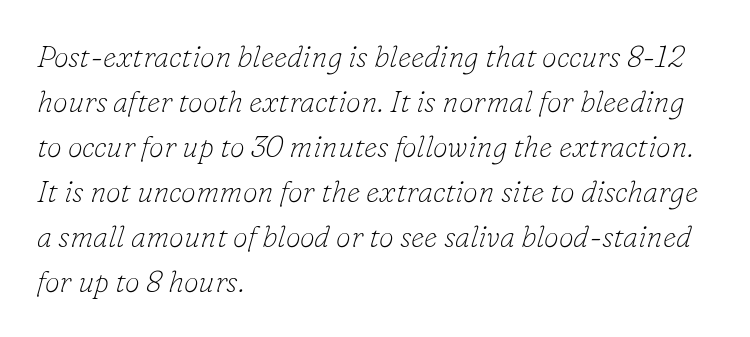
The passage shown is not underscored anywhere. Emphasis-style slanted type is in use. Each stroke keeps to a modest, everyday thickness or less. Think of a printed novel: that variable character pitch is what you see here.
